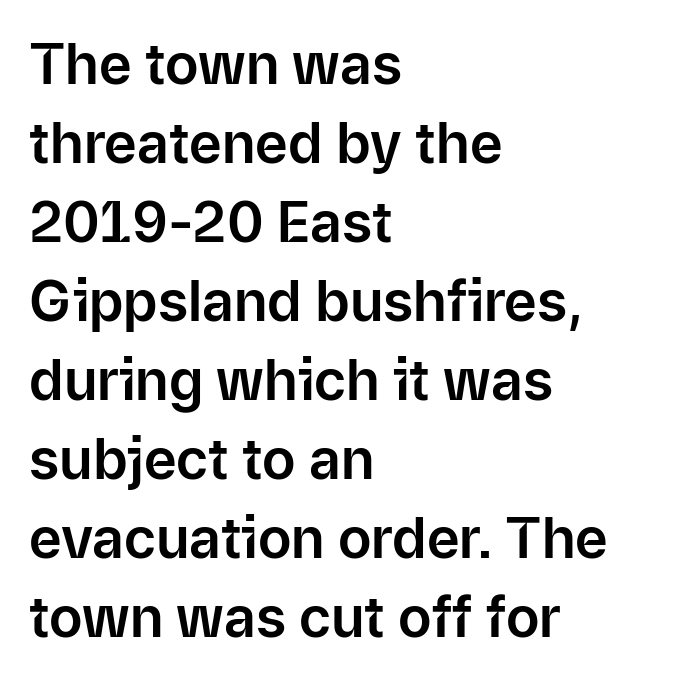
Q: Is the text italic (slanted)? A: No, it is upright.
Q: Is the typeface a serif or a sans-serif typeface? A: Sans-serif.
Q: Is the text underlined? A: No.
Q: How is the paragraph aligned? A: Left-aligned.
Q: Is the spacing between letters normal or unusually wide? A: Normal.
Q: Is the spacing between lines tight, normal or loose? A: Normal.
Q: Width (condensed, normal, or wide)? A: Normal.
Q: Stroke contrast? A: Low.
Q: x-height? A: Medium.
Q: Monospaced? A: No.
